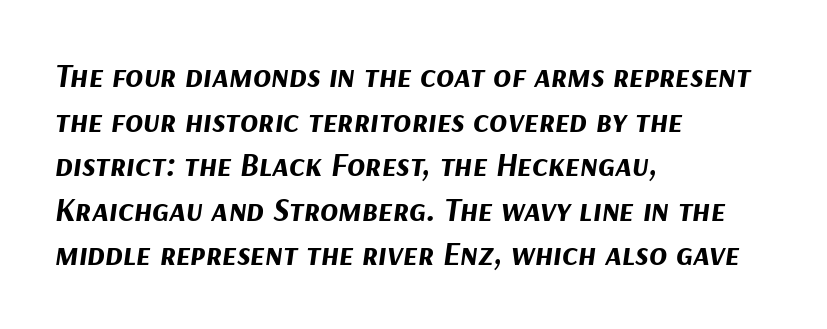
The image shows 33 px bold type, italic (leaning right); set left-aligned, normal line spacing (1.35x), normal letter spacing, not underlined; medium stroke contrast and a medium x-height.
